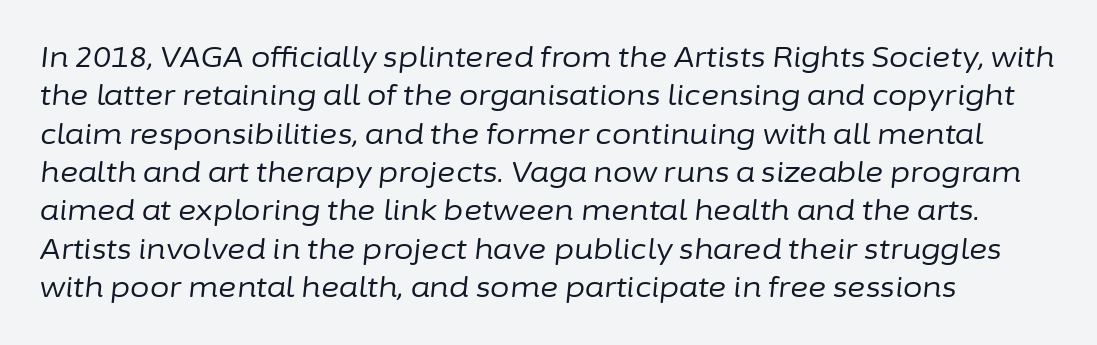
The image shows 28 px regular-weight type, italic (leaning right); set normal line spacing (1.37x), normal letter spacing, not underlined; low stroke contrast and a medium x-height.
